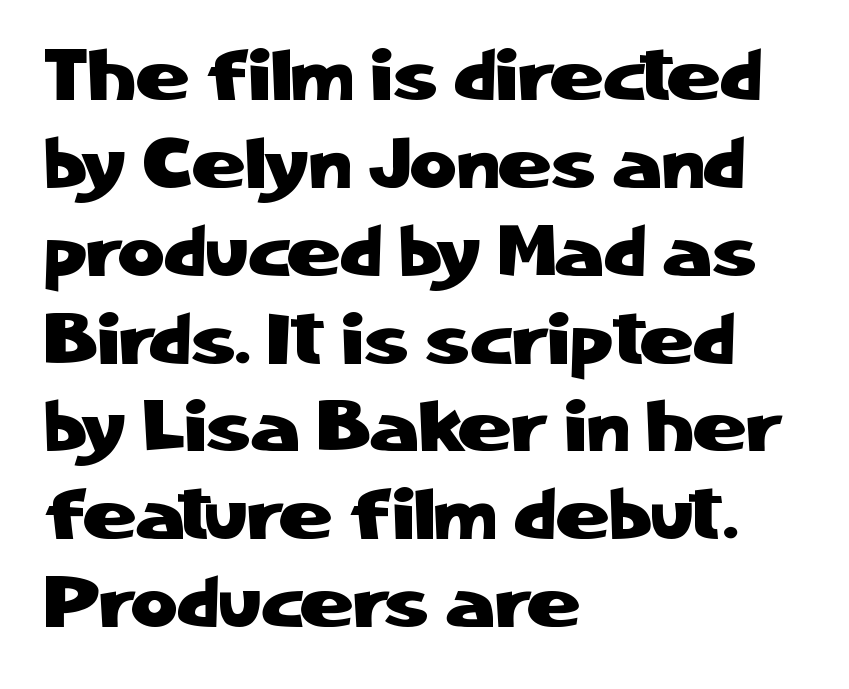
{"serif": "no", "italic": "no", "width": "normal", "stroke_contrast": "low", "x_height": "medium", "monospaced": "no", "underline": "no", "align": "left", "line_spacing_ratio": 1.22, "letter_spacing": "normal", "letter_spacing_em": 0.0, "glyph_px": 72}
